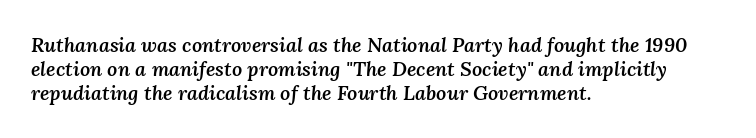
If you drew a ruler down the left edge, every line would touch it. The space directly below the letters is spotless. When letters slant like this, we call the style italic. How are the letters spaced? Ordinarily, with no added tracking. A semibold gives these letters moderate extra thickness, short of bold.
